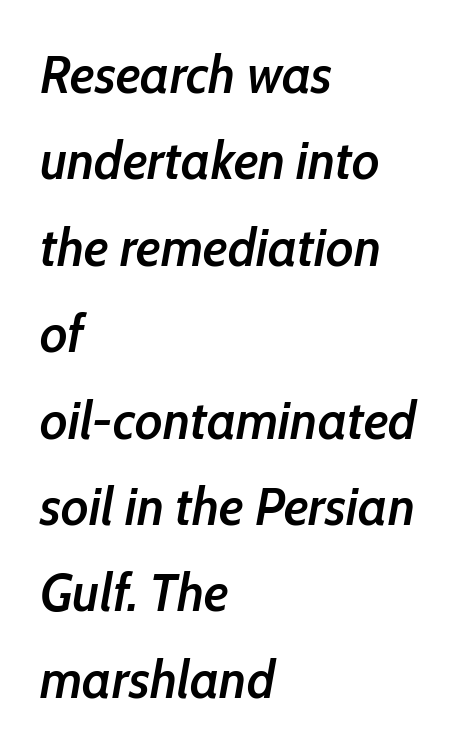
{"italic": "yes", "lean": "right", "slant_degrees": 10, "bold": "semi", "weight": "semibold", "width": "condensed", "stroke_contrast": "low", "x_height": "medium", "monospaced": "no", "underline": "no", "align": "left", "line_spacing": "normal", "line_spacing_ratio": 1.6, "letter_spacing": "normal", "letter_spacing_em": 0.0, "glyph_px": 54}
